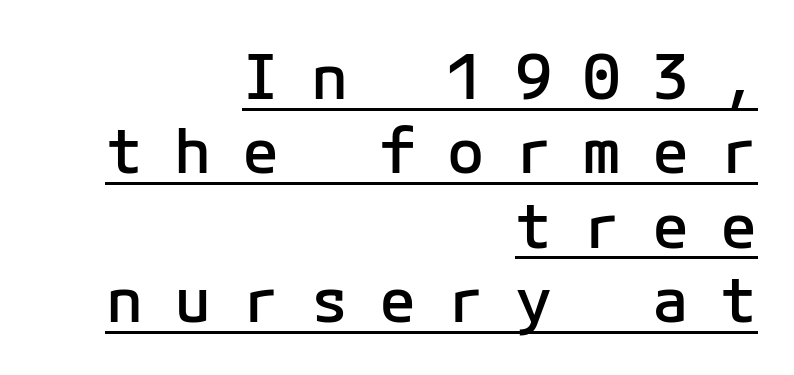
Students, this is semibold: more ink than regular, less than bold. The rendering shows plain stroke endings on the letterforms — a sans-serif design. Every row of glyphs terminates at an identical x-position on the right. In terms of posture, this sample is upright.
